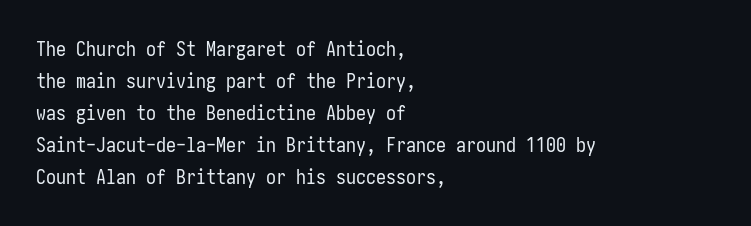
{"italic": "no", "bold": "no", "underline": "no", "align": "left", "line_spacing": "normal", "line_spacing_ratio": 1.6, "letter_spacing": "normal", "letter_spacing_em": 0.0, "glyph_px": 20}
